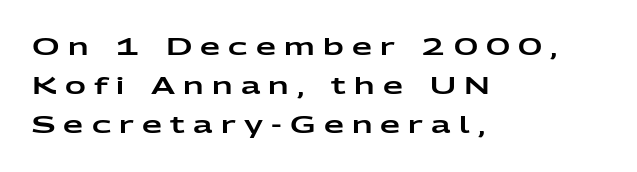
Anything drawn beneath the words? Only blank space. This is roman type, the default non-slanted kind. Vertically, the passage feels balanced, rows spaced as you'd expect. Which margin do the lines hug? The left one — the right edge is uneven. Observe the wide spacing: letters keep a clear distance from each other.
